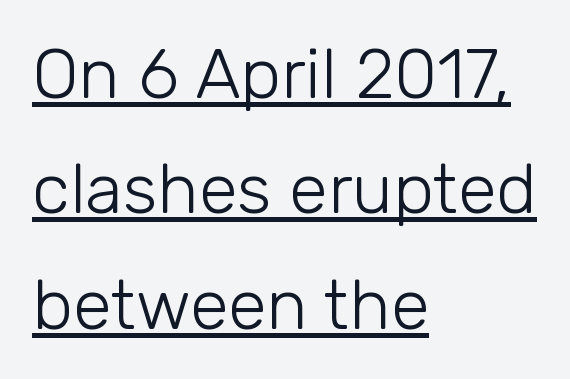
Proportional: the letters do not fall into vertical columns. Whoever set this chose a conventional vertical rhythm. The lettering stays uniformly vertical, giving the passage a roman look. The rendered words wear a rule along their underside.
